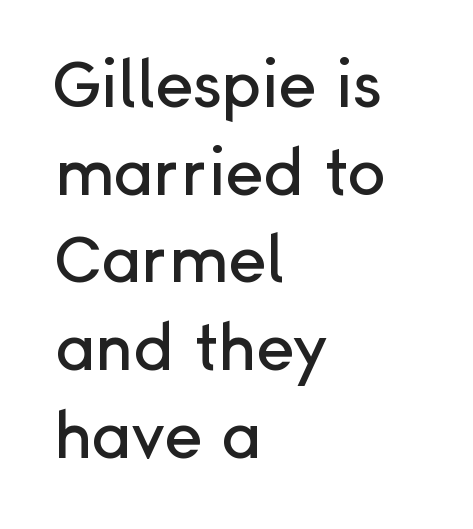
When letters stand straight like this, we call the style roman or upright. These lines are rendered in a variable-pitch font. Nobody touched the tracking dial on this one. Line starts are locked; line ends wander. Regarding leading, the lines here are spaced in the standard way.
